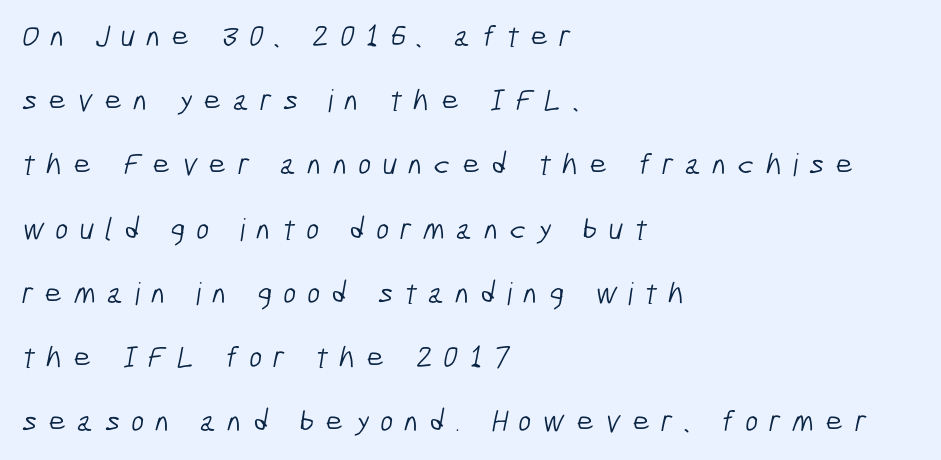
The image shows 31 px light, condensed sans-serif type; set left-aligned, loose line spacing (2.07x), unusually wide letter spacing (+0.36 em), not underlined; low stroke contrast and a medium x-height.
